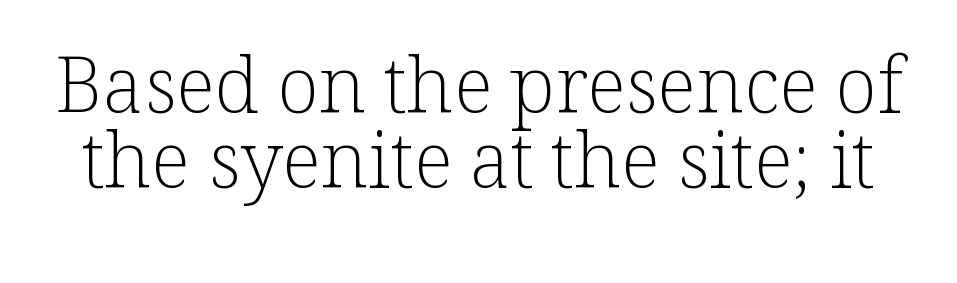
Is there any slant? The stems are plumb. The letters advance in unequal steps, a hallmark of proportional type. Each word holds together tightly as a unit, with standard inter-letter gaps. The line-height multiplier appears low, near solid setting.
